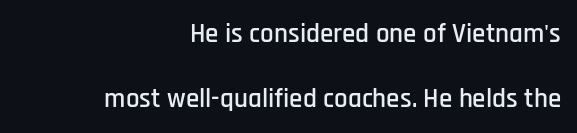
{"italic": "no", "underline": "no", "align": "right", "line_spacing": "loose", "line_spacing_ratio": 2.39, "letter_spacing": "normal", "letter_spacing_em": 0.0, "glyph_px": 27}
